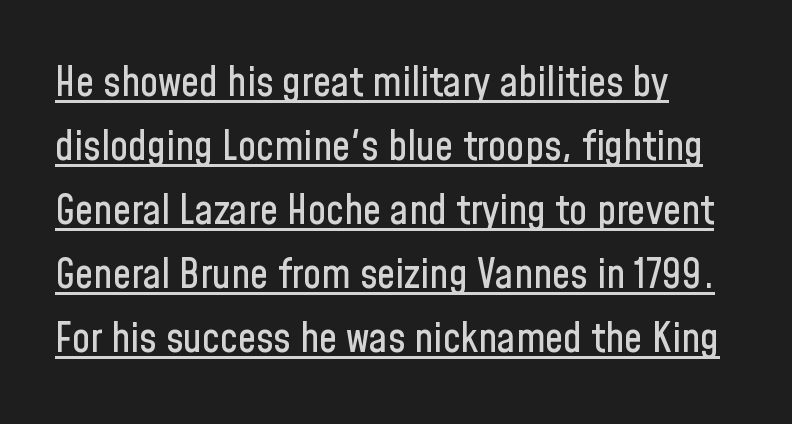
Rows of type keep a routine distance in the vertical direction. If you drew a ruler down the left edge, every line would touch it. This is underlined copy, the kind a proofreader might mark for attention. Students, note that the glyphs here touch the page at normal intervals. Is this a fixed-width face? No — the glyphs have proportional, varying widths.
